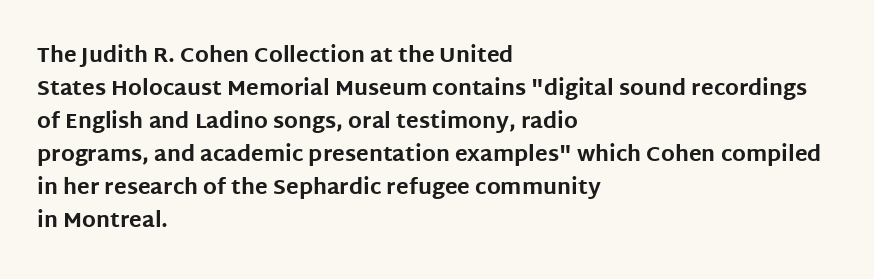
The sample has been set heavy, in full bold. Any mark beneath the type? The region is blank. The ragged edge is on the right, which tells us the setting is flush left. This sample uses plain, unmodified letter spacing. Posture: vertical. Does the leading feel generous? No, just average.
